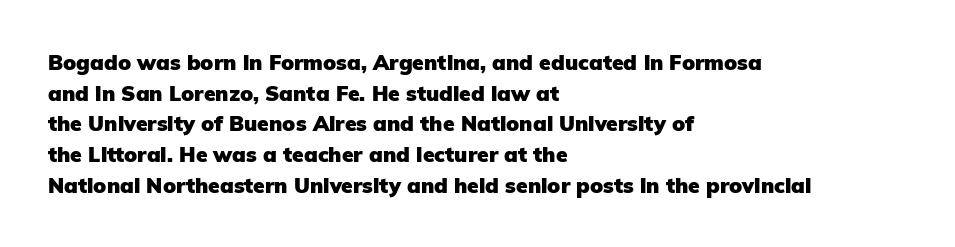
Glyph-to-glyph distance matches everyday printed text. If you drew a line through each stem, it would be perfectly vertical. Horizontal bands of white between lines are of average thickness. Type without underlining. The glyphs have the mass of a bold cut.
